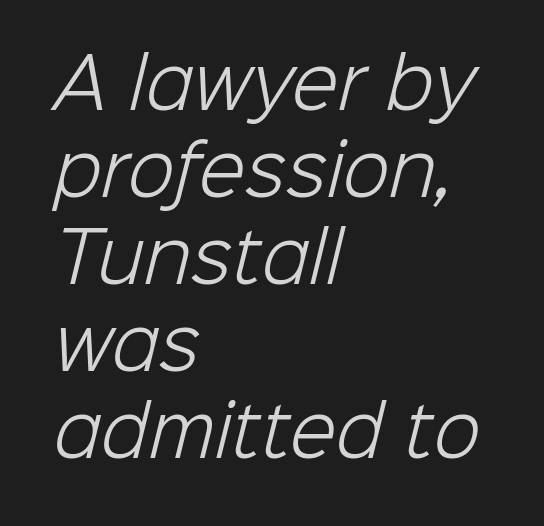
Q: Is the text bold? A: No.
Q: Is the typeface a serif or a sans-serif typeface? A: Sans-serif.
Q: Is the text underlined? A: No.
Q: How is the paragraph aligned? A: Left-aligned.
Q: Is the spacing between letters normal or unusually wide? A: Normal.
Q: Is the spacing between lines tight, normal or loose? A: Normal.
Q: Width (condensed, normal, or wide)? A: Normal.
Q: Stroke contrast? A: Low.
Q: x-height? A: Medium.
Q: Monospaced? A: No.
